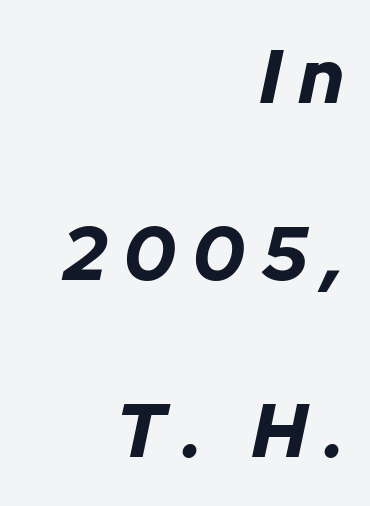
{"italic": "yes", "lean": "right", "slant_degrees": 12, "bold": "yes", "weight": "bold", "width": "normal", "stroke_contrast": "low", "x_height": "medium", "monospaced": "no", "underline": "no", "align": "right", "line_spacing": "loose", "line_spacing_ratio": 2.36, "letter_spacing": "wide", "letter_spacing_em": 0.24, "glyph_px": 75}
